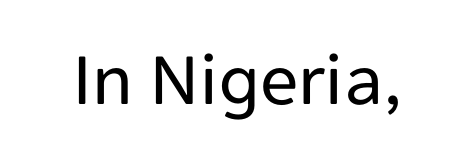
Here the designer chose a conventional face with non-uniform glyph widths. To sum up the face: it is a sans, with no serifs. A bare baseline throughout the passage. In terms of posture, this sample is upright. Compared with a typical body face, this is equally light or lighter still. The rendering keeps characters at their native spacing.
